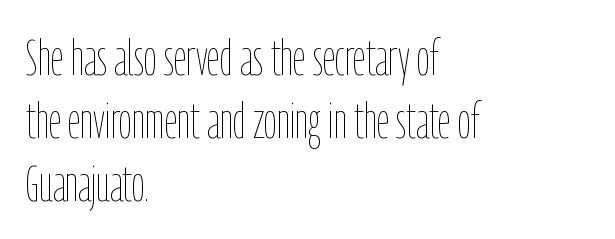
{"italic": "no", "bold": "no", "weight": "thin", "width": "condensed", "stroke_contrast": "low", "x_height": "medium", "monospaced": "no", "underline": "no", "align": "left", "line_spacing": "normal", "line_spacing_ratio": 1.26, "letter_spacing": "normal", "letter_spacing_em": 0.0, "glyph_px": 50}
